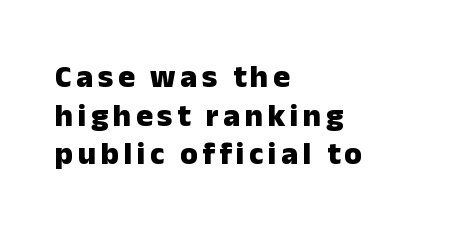
The image shows 32 px heavy sans-serif type, upright; set left-aligned, line spacing 1.21x, not underlined; low stroke contrast and a medium x-height.
